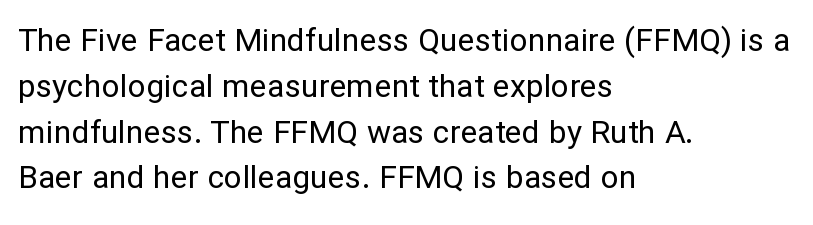
Q: Is the text bold? A: No.
Q: Is the text italic (slanted)? A: No, it is upright.
Q: Is the typeface a serif or a sans-serif typeface? A: Sans-serif.
Q: Is the text underlined? A: No.
Q: How is the paragraph aligned? A: Left-aligned.
Q: Is the spacing between letters normal or unusually wide? A: Normal.
Q: Is the spacing between lines tight, normal or loose? A: Normal.
Q: Width (condensed, normal, or wide)? A: Normal.
Q: Stroke contrast? A: Low.
Q: x-height? A: Medium.
Q: Monospaced? A: No.
